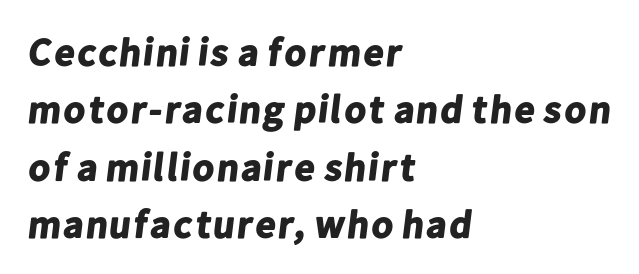
Heavy-handed strokes throughout: this text is bold. The rendering uses natural spacing where letterforms have individual widths. Normally led — the rows are evenly, conventionally spaced. Left-aligned paragraph, ragged on the right.
